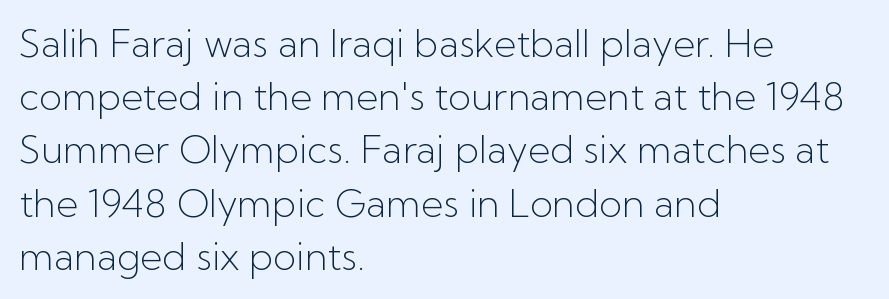
If you measured baseline to baseline, you'd find a middling distance. Is the block centered? No — it sits flush against the left margin. This rendering employs a face without finishing strokes, i.e., a sans-serif. The tracking reads as untouched default to a designer's eye. Has an underline been added? It has not. The rendering uses natural spacing where letterforms have individual widths.
